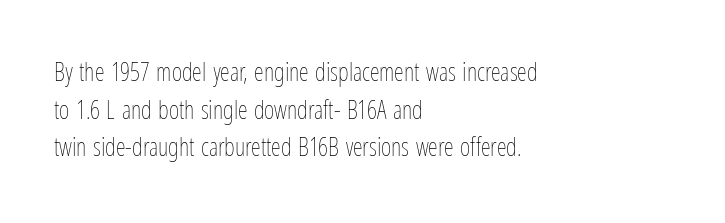
The image shows 25 px text type, upright; set left-aligned, normal line spacing (1.51x), normal letter spacing, not underlined.
